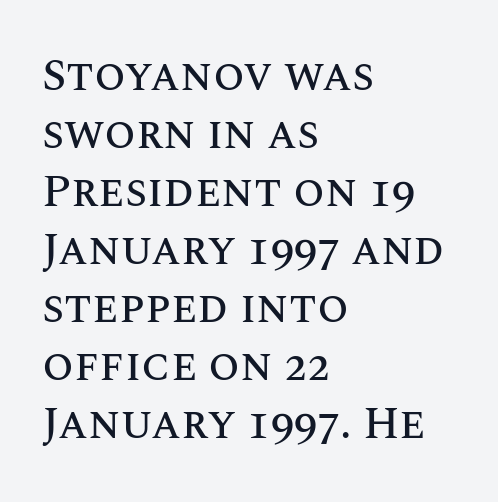
Does extra space separate the letters? No, they use regular spacing. Here the designer chose a conventional face with non-uniform glyph widths. No italicization has been applied; the sample stays upright. The passage is arranged the way most books set body copy — flush left.
